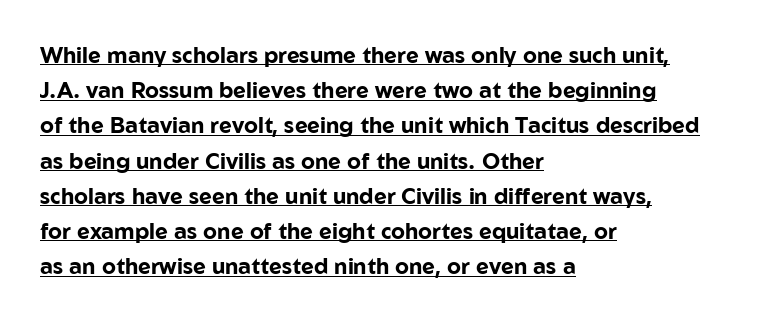
The image shows 22 px bold type, upright; set left-aligned, normal line spacing (1.6x), normal letter spacing, underlined.
